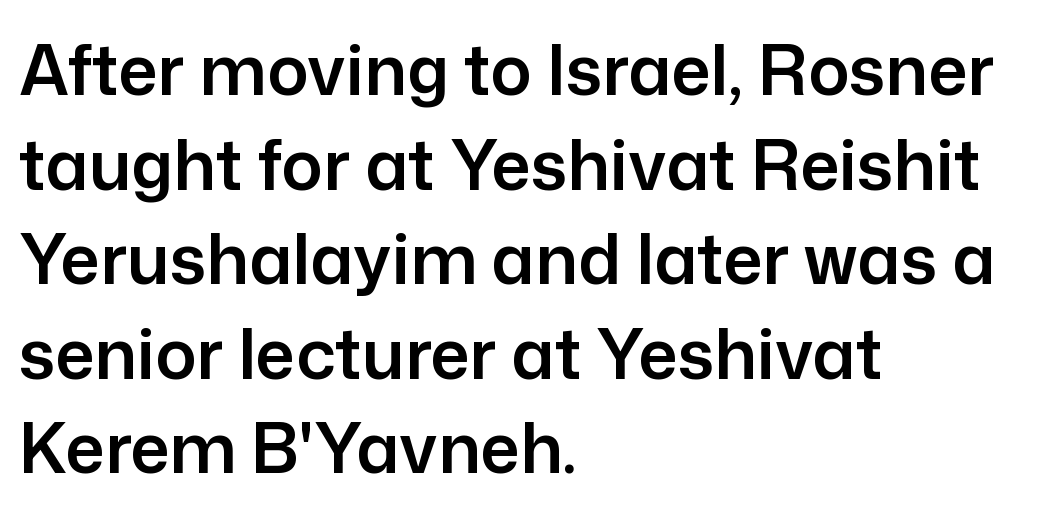
{"serif": "no", "italic": "no", "width": "normal", "stroke_contrast": "low", "x_height": "medium", "monospaced": "no", "underline": "no", "align": "left", "line_spacing": "normal", "line_spacing_ratio": 1.37, "letter_spacing": "normal", "letter_spacing_em": 0.0, "glyph_px": 69}
